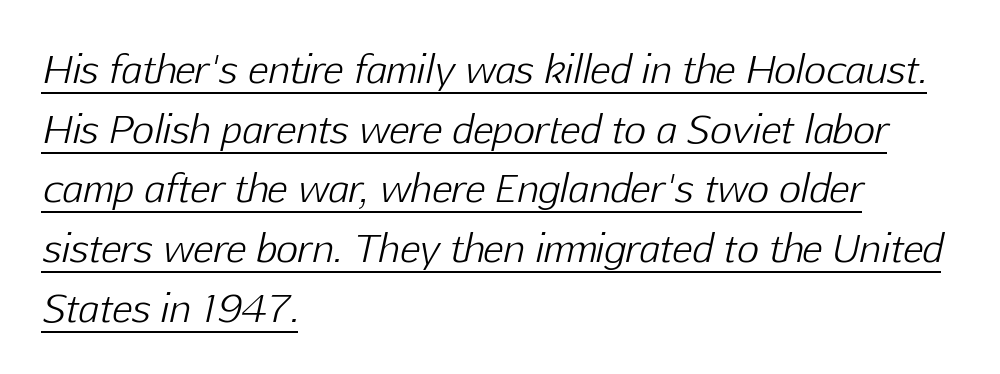
The image shows 38 px light type, italic (leaning right); set left-aligned, normal line spacing (1.57x), normal letter spacing, underlined; low stroke contrast and a medium x-height.
